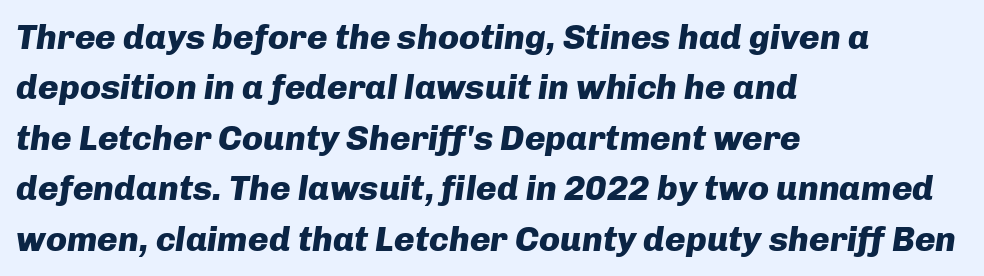
{"italic": "yes", "lean": "right", "slant_degrees": 8, "bold": "yes", "weight": "heavy", "width": "normal", "stroke_contrast": "low", "x_height": "medium", "monospaced": "no", "underline": "no", "align": "left", "line_spacing": "normal", "line_spacing_ratio": 1.44, "letter_spacing": "normal", "letter_spacing_em": 0.0, "glyph_px": 35}
